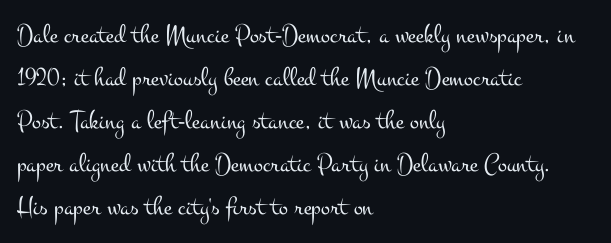
Line beginnings align vertically; line endings do not. No chunkiness to these letters — they're not bold. Default kerning and tracking; the words read as compact shapes.
